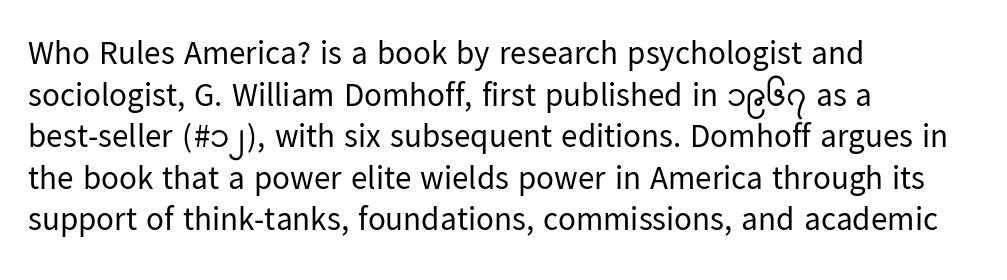
Q: Is the text bold? A: No.
Q: Is the text italic (slanted)? A: No, it is upright.
Q: Is the typeface a serif or a sans-serif typeface? A: Sans-serif.
Q: Is the text underlined? A: No.
Q: How is the paragraph aligned? A: Left-aligned.
Q: Is the spacing between letters normal or unusually wide? A: Normal.
Q: Is the spacing between lines tight, normal or loose? A: Normal.
Q: Width (condensed, normal, or wide)? A: Normal.
Q: Stroke contrast? A: Low.
Q: x-height? A: Medium.
Q: Monospaced? A: No.
